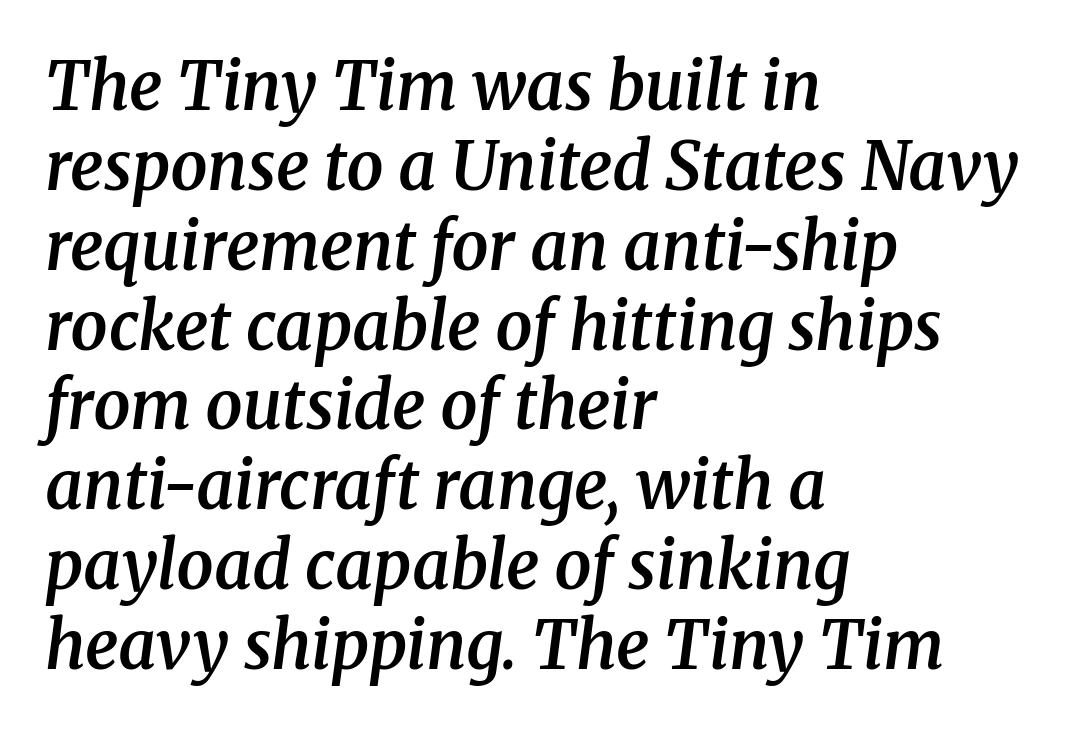
The image shows 66 px semibold serif type, italic (leaning right); set left-aligned, line spacing 1.21x, normal letter spacing, not underlined; medium stroke contrast and a medium x-height.
